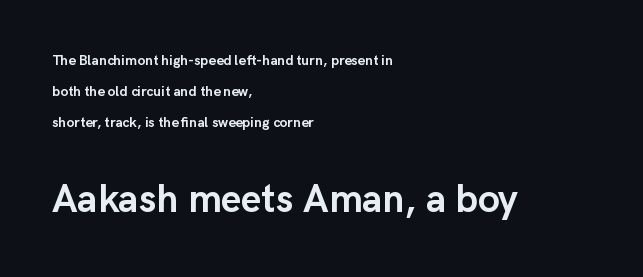
The image shows 39 px semibold sans-serif type, upright; set left-aligned, loose line spacing (2.22x), normal letter spacing, not underlined; the second (bottom) block is 2.79x larger; low stroke contrast and a medium x-height.
